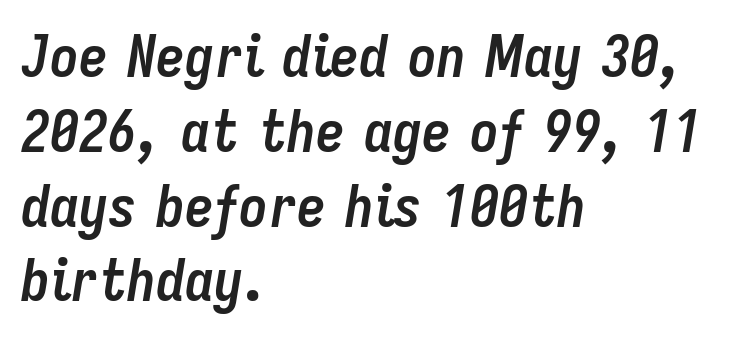
Q: Is the text bold? A: Yes.
Q: Is the text italic (slanted)? A: Yes, it leans right by about 9 degrees.
Q: Is the text underlined? A: No.
Q: How is the paragraph aligned? A: Left-aligned.
Q: Is the spacing between letters normal or unusually wide? A: Normal.
Q: Is the spacing between lines tight, normal or loose? A: Normal.
Q: Width (condensed, normal, or wide)? A: Condensed.
Q: Stroke contrast? A: Low.
Q: x-height? A: Medium.
Q: Monospaced? A: No.
